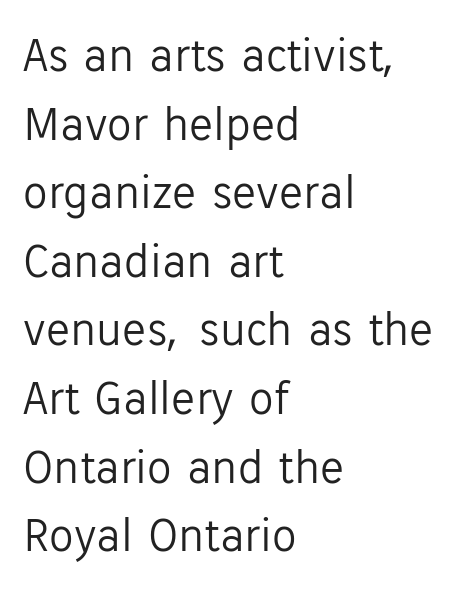
{"serif": "no", "italic": "no", "bold": "no", "weight": "light", "width": "normal", "stroke_contrast": "low", "x_height": "medium", "monospaced": "no", "underline": "no", "align": "left", "line_spacing": "normal", "line_spacing_ratio": 1.4, "letter_spacing": "normal", "letter_spacing_em": 0.0, "glyph_px": 49}
